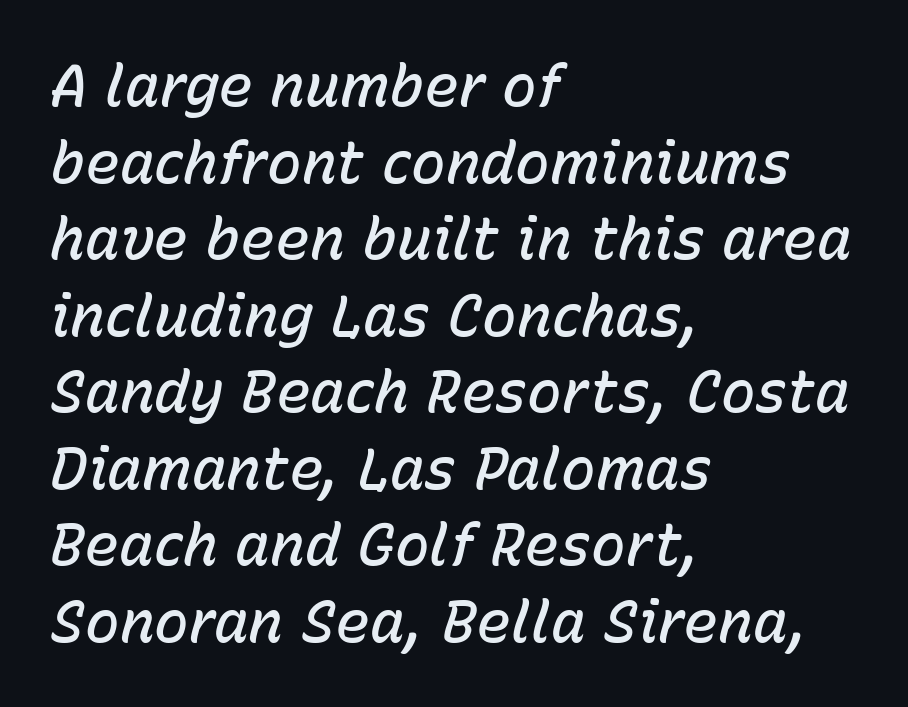
Q: Is the text bold? A: Semi-bold.
Q: Is the text italic (slanted)? A: Yes, it leans right by about 15 degrees.
Q: Is the text underlined? A: No.
Q: How is the paragraph aligned? A: Left-aligned.
Q: Is the spacing between letters normal or unusually wide? A: Normal.
Q: Is the spacing between lines tight, normal or loose? A: Normal.
Q: Width (condensed, normal, or wide)? A: Normal.
Q: Stroke contrast? A: Low.
Q: x-height? A: Medium.
Q: Monospaced? A: No.
